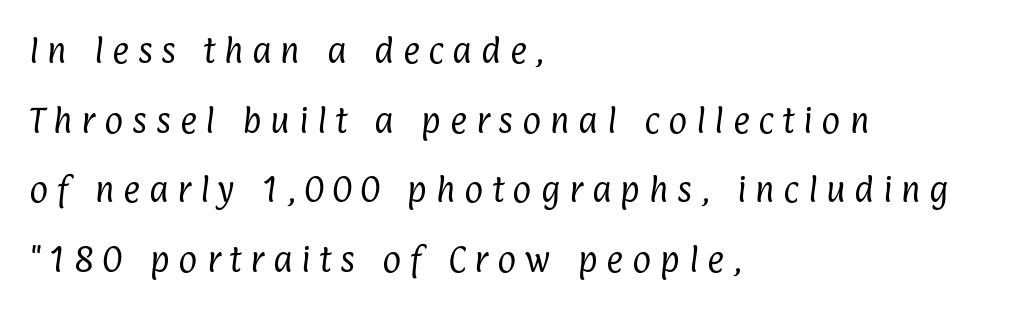
The image shows 29 px regular-weight, condensed sans-serif type; set left-aligned, loose line spacing (2.4x), unusually wide letter spacing (+0.3 em), not underlined; low stroke contrast and a medium x-height.
